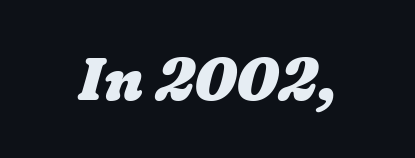
This is heavy type, rendered in bold. Think of a printed novel: that variable character pitch is what you see here. Tracking here is standard; glyphs follow each other at the usual distance. The specimen omits any rule beneath the text block's lines.
